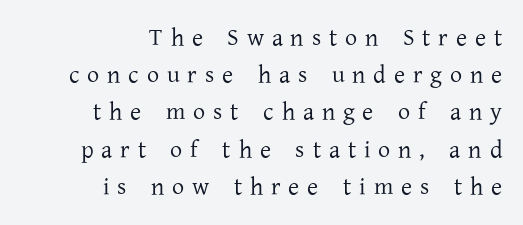
Q: Is the text bold? A: No.
Q: Is the text italic (slanted)? A: No, it is upright.
Q: Is the text underlined? A: No.
Q: How is the paragraph aligned? A: Right-aligned.
Q: Is the spacing between letters normal or unusually wide? A: Unusually wide.
Q: Is the spacing between lines tight, normal or loose? A: Normal.
